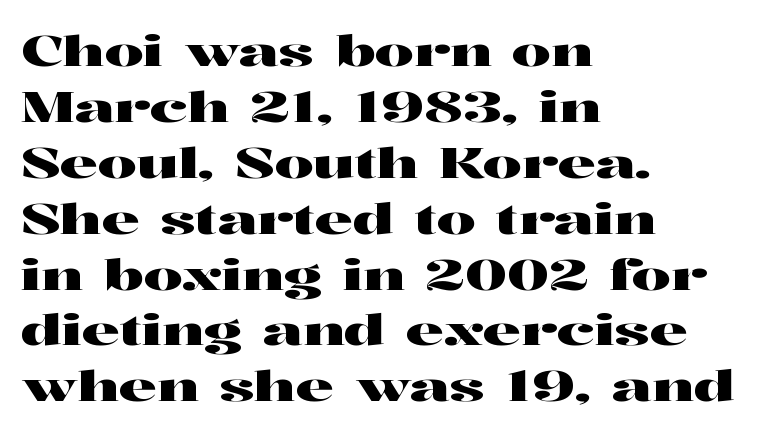
{"serif": "yes", "italic": "no", "width": "wide", "stroke_contrast": "high", "x_height": "medium", "monospaced": "no", "underline": "no", "align": "left", "line_spacing": "normal", "line_spacing_ratio": 1.3, "letter_spacing": "normal", "letter_spacing_em": 0.0, "glyph_px": 43}
